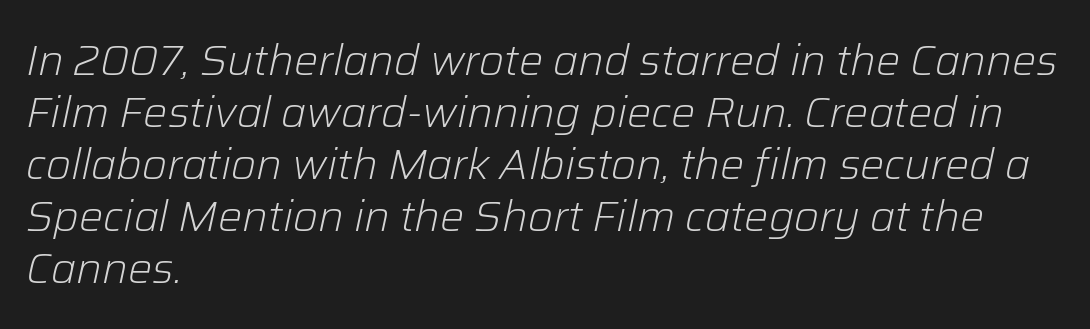
{"italic": "yes", "lean": "right", "slant_degrees": 12, "bold": "no", "weight": "light", "width": "normal", "stroke_contrast": "low", "x_height": "medium", "monospaced": "no", "underline": "no", "align": "left", "line_spacing_ratio": 1.21, "letter_spacing": "normal", "letter_spacing_em": 0.0, "glyph_px": 43}
